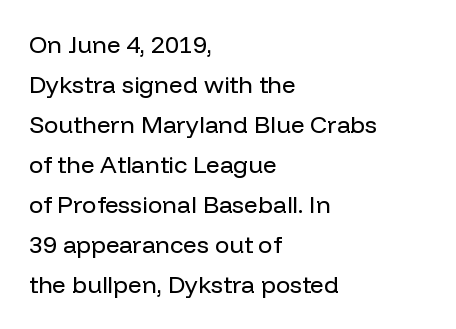
Q: Is the text bold? A: No.
Q: Is the text italic (slanted)? A: No, it is upright.
Q: Is the text underlined? A: No.
Q: How is the paragraph aligned? A: Left-aligned.
Q: Is the spacing between letters normal or unusually wide? A: Normal.
Q: Is the spacing between lines tight, normal or loose? A: Normal.
